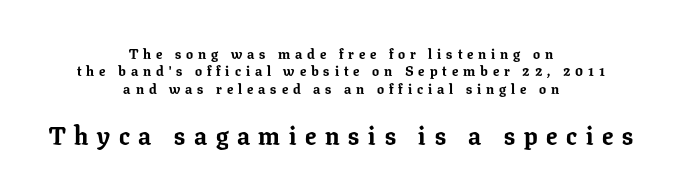
Q: Is the text bold? A: Yes.
Q: Is the text italic (slanted)? A: No, it is upright.
Q: Is the text underlined? A: No.
Q: How is the paragraph aligned? A: Centered.
Q: Is the spacing between letters normal or unusually wide? A: Unusually wide.
Q: Is the spacing between lines tight, normal or loose? A: Normal.
Q: Which block of text is set in a larger size, the first (top) or the second (bottom)? A: The second (bottom) one.
